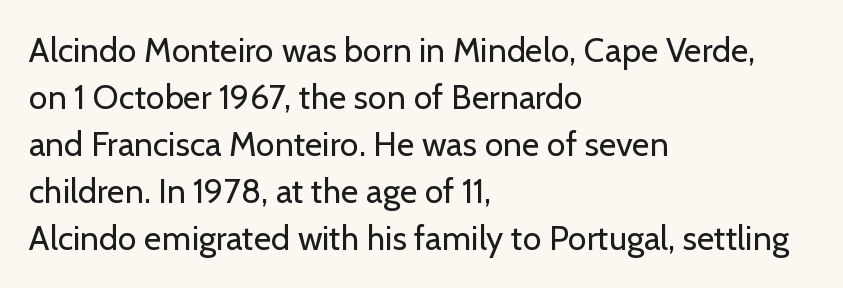
{"serif": "no", "italic": "no", "bold": "no", "weight": "regular", "width": "normal", "stroke_contrast": "low", "x_height": "medium", "monospaced": "no", "underline": "no", "align": "left", "line_spacing": "normal", "line_spacing_ratio": 1.38, "letter_spacing": "normal", "letter_spacing_em": 0.0, "glyph_px": 34}
